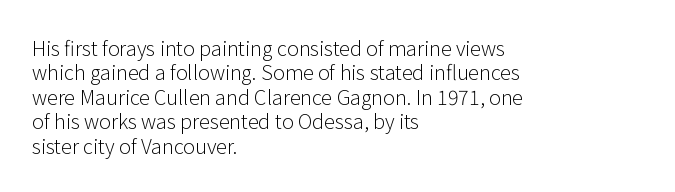
Q: Is the text bold? A: No.
Q: Is the text italic (slanted)? A: No, it is upright.
Q: Is the text underlined? A: No.
Q: How is the paragraph aligned? A: Left-aligned.
Q: Is the spacing between letters normal or unusually wide? A: Normal.
